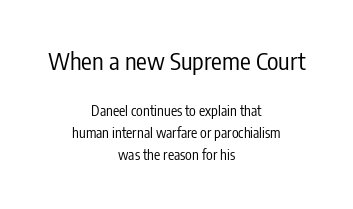
The rendering keeps characters at their native spacing. Vertical stems look standard width or narrower in stroke. Italic: no, the glyphs are upright roman. Regarding leading, the lines here are spaced in the standard way. Centered paragraph, ragged on both sides. A clean baseline with only descenders dipping below it.
